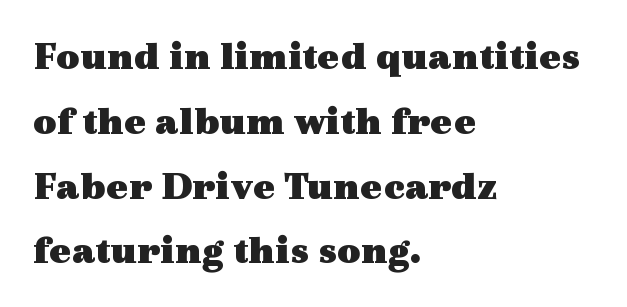
The specimen reads as upright at a glance. Is this a fixed-width face? No — the glyphs have proportional, varying widths. Bare-footed words on every line. Each letter's strokes conclude with small projecting serifs.
